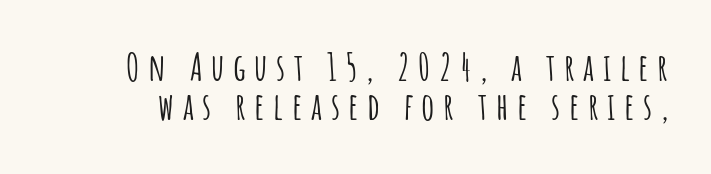
Bare-footed words on every line. The rendering uses natural spacing where letterforms have individual widths. Type style note: lacks serifs. Letter spacing: wide. This is roman type, the default non-slanted kind. Successive baselines arrive quickly, one right under another.
